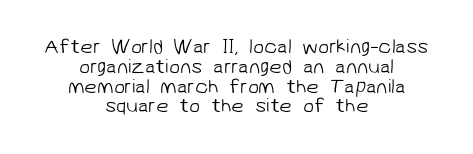
{"bold": "no", "underline": "no", "align": "center", "line_spacing": "tight", "line_spacing_ratio": 0.99, "letter_spacing": "normal", "letter_spacing_em": 0.0, "glyph_px": 20}
